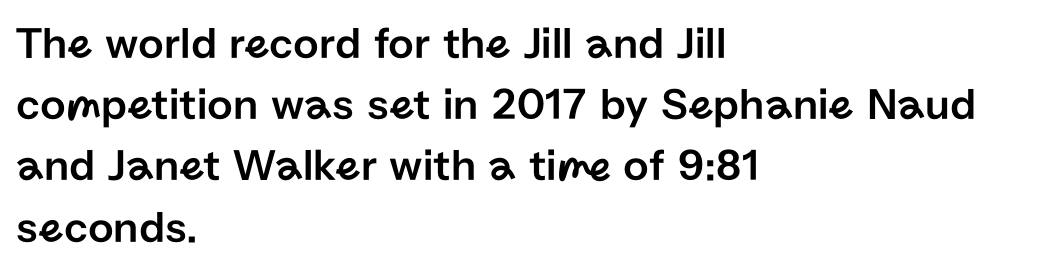
{"serif": "no", "italic": "no", "width": "normal", "stroke_contrast": "low", "x_height": "medium", "monospaced": "no", "underline": "no", "align": "left", "line_spacing": "normal", "line_spacing_ratio": 1.36, "letter_spacing": "normal", "letter_spacing_em": 0.0, "glyph_px": 45}
